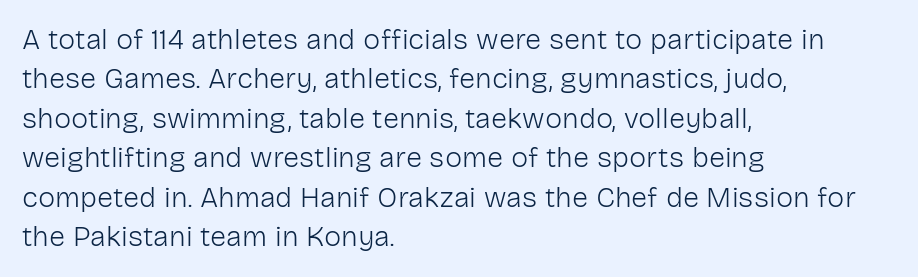
Q: Is the text bold? A: No.
Q: Is the text italic (slanted)? A: No, it is upright.
Q: Is the typeface a serif or a sans-serif typeface? A: Sans-serif.
Q: Is the text underlined? A: No.
Q: How is the paragraph aligned? A: Left-aligned.
Q: Is the spacing between letters normal or unusually wide? A: Normal.
Q: Is the spacing between lines tight, normal or loose? A: Normal.
Q: Width (condensed, normal, or wide)? A: Normal.
Q: Stroke contrast? A: Low.
Q: x-height? A: Medium.
Q: Monospaced? A: No.
